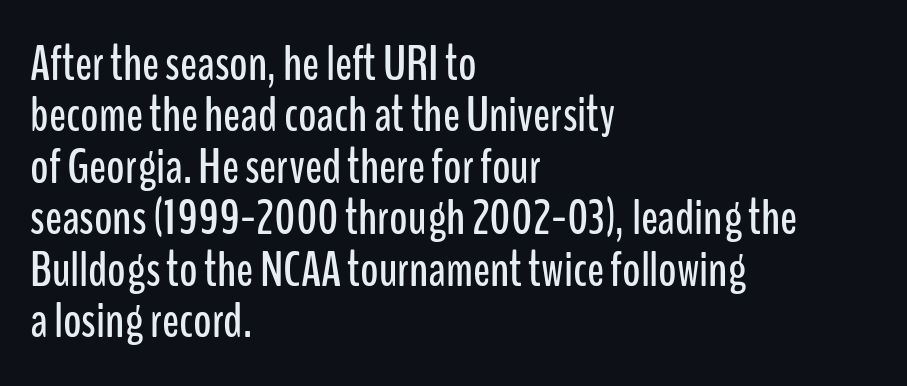
Clear beneath every line of the passage. Does extra space separate the letters? No, they use regular spacing. Spacing verdict: proportional, widths tailored to each character. Tall strokes in this sample are plumb rather than angled. Does the copy run flush right? No — it runs flush left.
